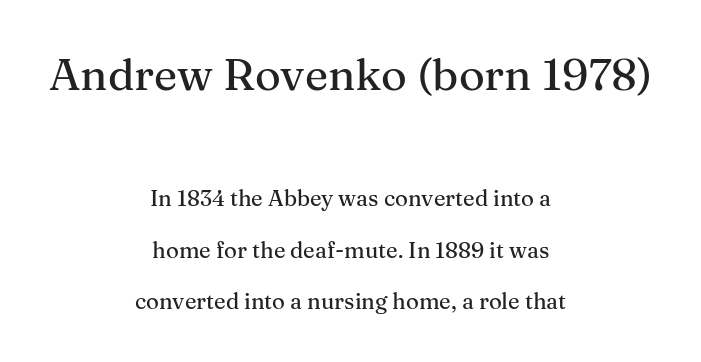
The image shows 44 px serif type, upright; set centered, loose line spacing (2.34x), normal letter spacing, not underlined; the first (top) block is 2.0x larger; medium stroke contrast and a medium x-height.
